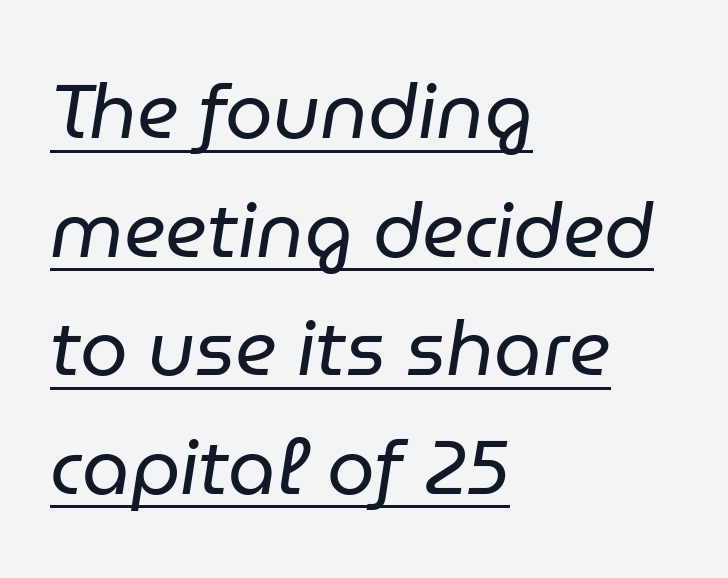
Q: Is the text bold? A: No.
Q: Is the text italic (slanted)? A: Yes, it leans right by about 9 degrees.
Q: Is the text underlined? A: Yes.
Q: How is the paragraph aligned? A: Left-aligned.
Q: Is the spacing between letters normal or unusually wide? A: Normal.
Q: Is the spacing between lines tight, normal or loose? A: Normal.
Q: Width (condensed, normal, or wide)? A: Normal.
Q: Stroke contrast? A: Low.
Q: x-height? A: Medium.
Q: Monospaced? A: No.
